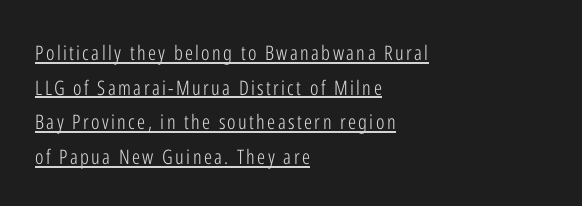
{"italic": "no", "bold": "no", "underline": "yes", "align": "left", "line_spacing_ratio": 1.73, "glyph_px": 20}
